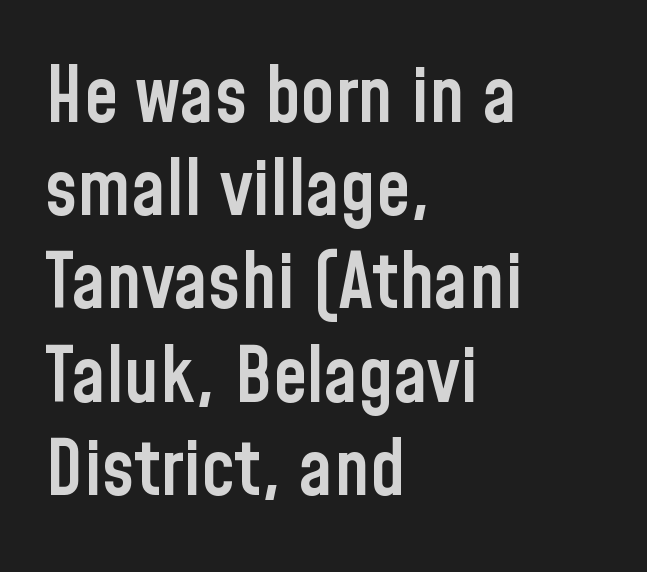
Q: Is the text bold? A: Semi-bold.
Q: Is the text italic (slanted)? A: No, it is upright.
Q: Is the typeface a serif or a sans-serif typeface? A: Sans-serif.
Q: Is the text underlined? A: No.
Q: How is the paragraph aligned? A: Left-aligned.
Q: Is the spacing between letters normal or unusually wide? A: Normal.
Q: Width (condensed, normal, or wide)? A: Condensed.
Q: Stroke contrast? A: Low.
Q: x-height? A: Medium.
Q: Monospaced? A: No.
